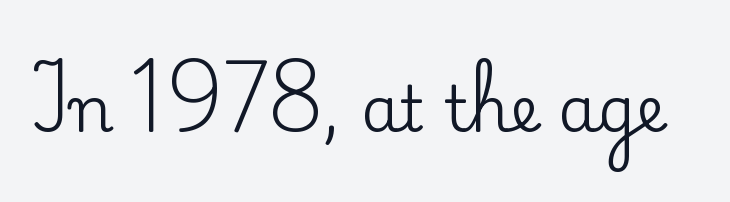
The image shows 63 px serif type, upright; set normal letter spacing, not underlined; low stroke contrast and a small x-height.
